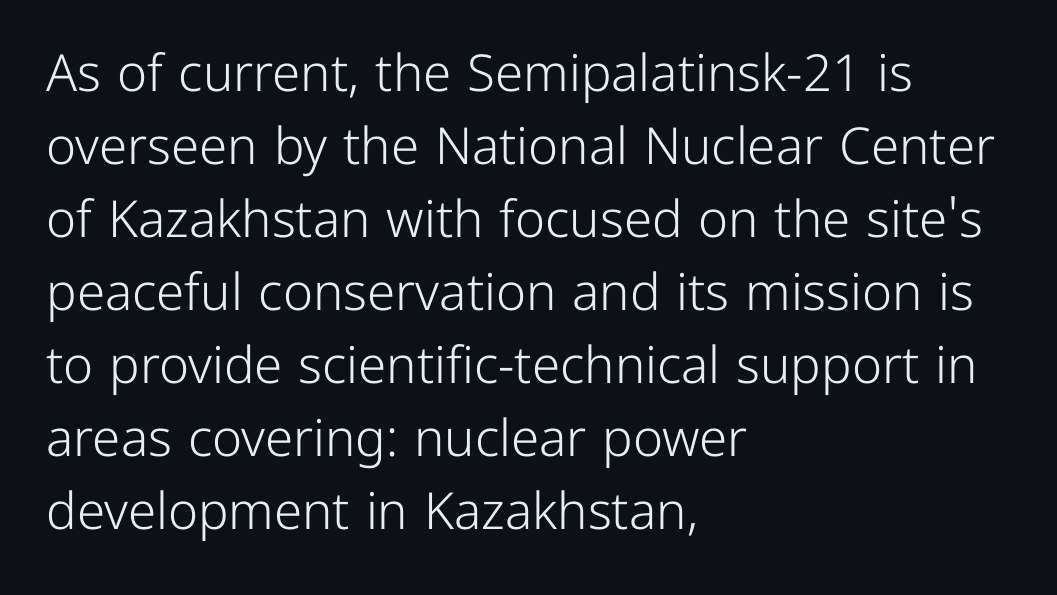
{"serif": "no", "italic": "no", "bold": "no", "weight": "light", "width": "normal", "stroke_contrast": "low", "x_height": "medium", "monospaced": "no", "underline": "no", "align": "left", "line_spacing": "normal", "line_spacing_ratio": 1.43, "letter_spacing": "normal", "letter_spacing_em": 0.0, "glyph_px": 51}
